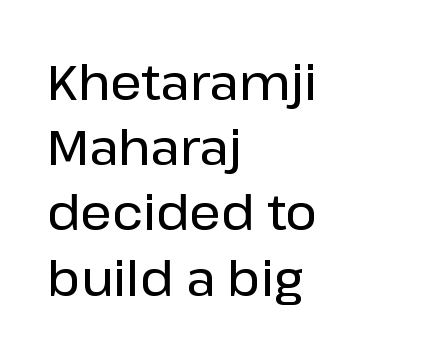
The image shows 49 px sans-serif type, upright; set left-aligned, normal line spacing (1.33x), normal letter spacing, not underlined; low stroke contrast and a medium x-height.
